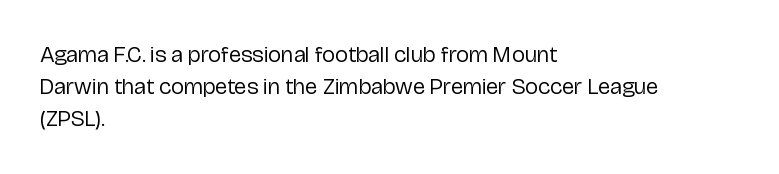
Q: Is the text bold? A: No.
Q: Is the text italic (slanted)? A: No, it is upright.
Q: Is the text underlined? A: No.
Q: How is the paragraph aligned? A: Left-aligned.
Q: Is the spacing between letters normal or unusually wide? A: Normal.
Q: Is the spacing between lines tight, normal or loose? A: Normal.
